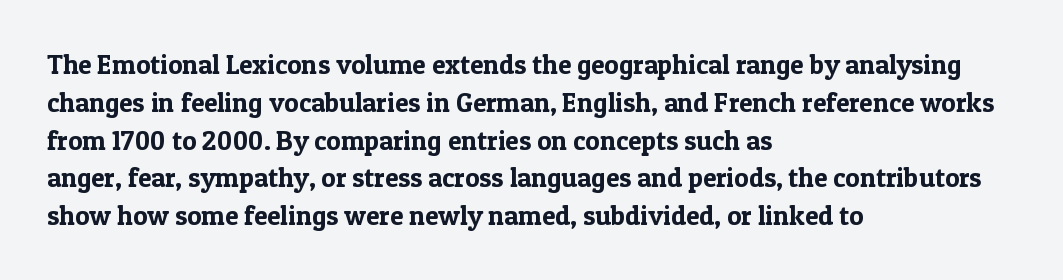
{"italic": "no", "underline": "no", "align": "left", "line_spacing": "normal", "line_spacing_ratio": 1.4, "letter_spacing": "normal", "letter_spacing_em": 0.0, "glyph_px": 27}
